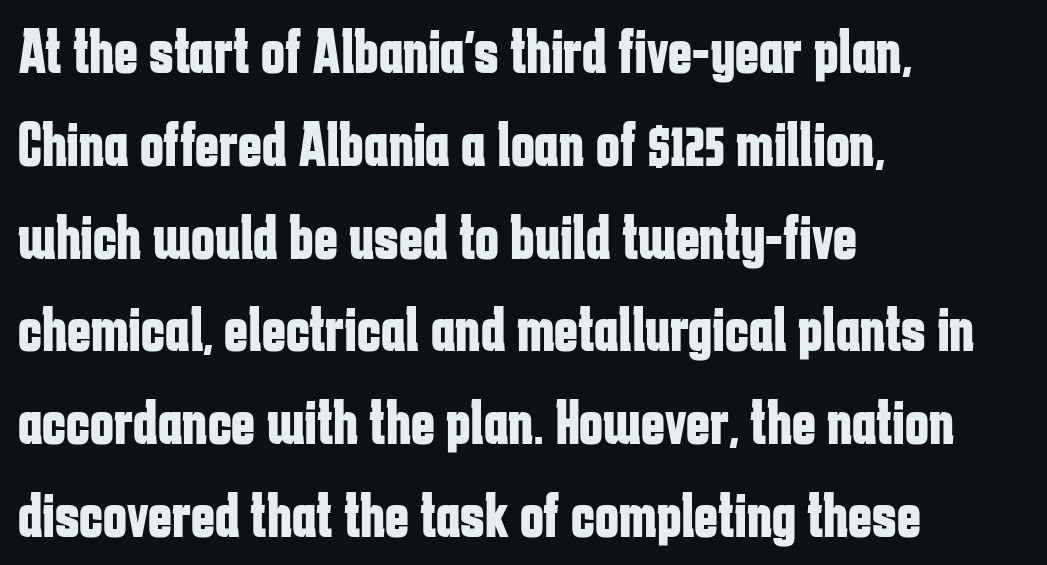
{"serif": "no", "italic": "no", "bold": "yes", "weight": "bold", "width": "condensed", "stroke_contrast": "low", "x_height": "medium", "monospaced": "no", "underline": "no", "align": "left", "line_spacing": "normal", "line_spacing_ratio": 1.45, "letter_spacing": "normal", "letter_spacing_em": 0.0, "glyph_px": 64}
